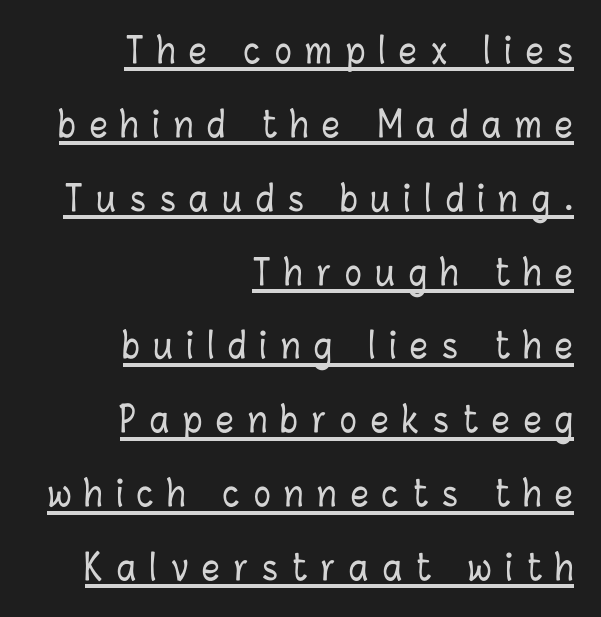
The image shows 35 px condensed type, upright; set right-aligned, loose line spacing (2.11x), unusually wide letter spacing (+0.4 em), underlined; low stroke contrast and a medium x-height.
